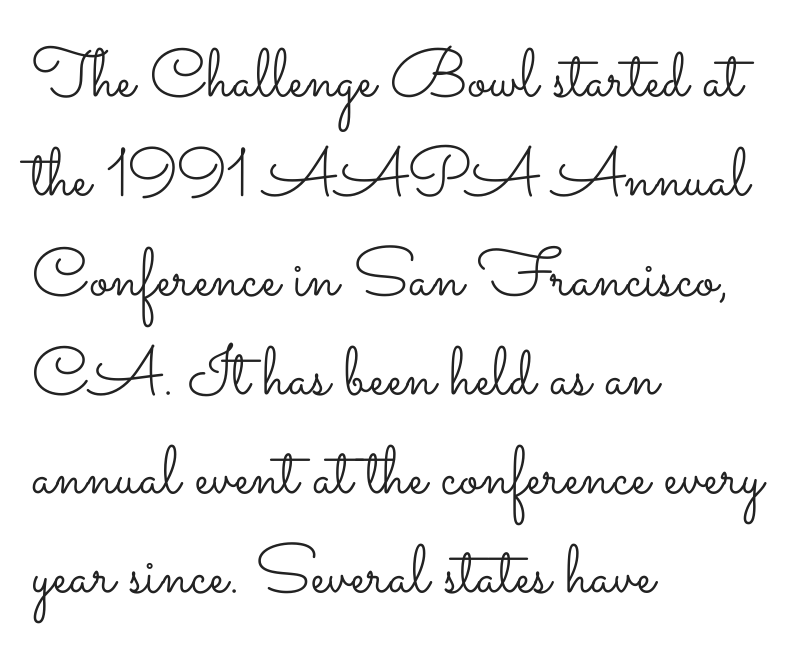
This reads as an unemphasized weight, regular at the heaviest. Short and long lines alike share a common starting point at left. Bare-footed words on every line. The line texture is even and compact thanks to regular tracking.
